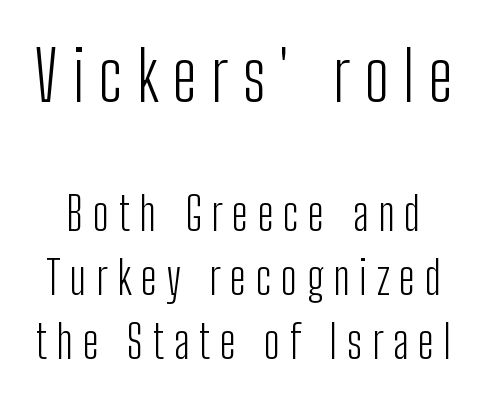
The image shows 69 px light, condensed sans-serif type, upright; set normal line spacing (1.39x), unusually wide letter spacing (+0.21 em), not underlined; the first (top) block is 1.5x larger; low stroke contrast and a medium x-height.
